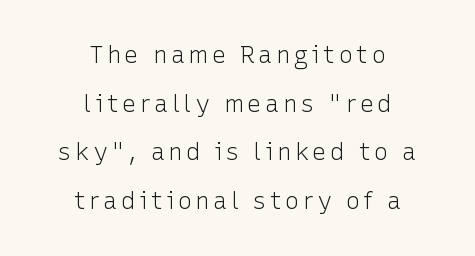
{"italic": "no", "bold": "no", "underline": "no", "align": "center", "line_spacing": "loose", "line_spacing_ratio": 2.03, "glyph_px": 24}
